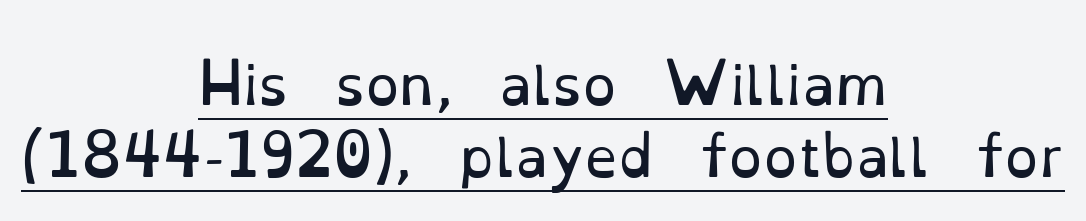
{"serif": "yes", "italic": "no", "bold": "no", "weight": "regular", "width": "normal", "stroke_contrast": "low", "x_height": "small", "monospaced": "no", "underline": "yes", "align": "center", "line_spacing": "normal", "line_spacing_ratio": 1.34, "letter_spacing": "normal", "letter_spacing_em": 0.0, "glyph_px": 54}
